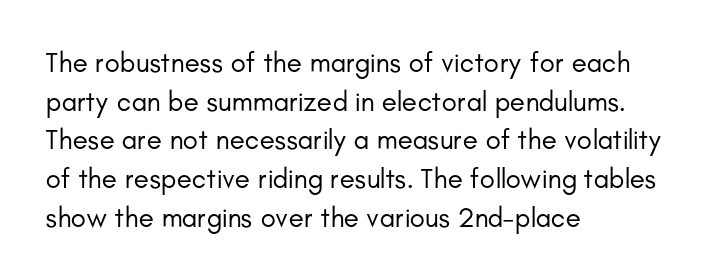
Q: Is the text bold? A: No.
Q: Is the text italic (slanted)? A: No, it is upright.
Q: Is the typeface a serif or a sans-serif typeface? A: Sans-serif.
Q: Is the text underlined? A: No.
Q: How is the paragraph aligned? A: Left-aligned.
Q: Is the spacing between letters normal or unusually wide? A: Normal.
Q: Is the spacing between lines tight, normal or loose? A: Normal.
Q: Width (condensed, normal, or wide)? A: Normal.
Q: Stroke contrast? A: Low.
Q: x-height? A: Small.
Q: Monospaced? A: No.
